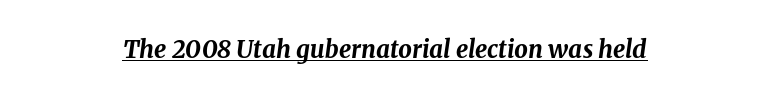
The image shows 24 px bold type, italic (leaning right); set centered, normal letter spacing, underlined.
